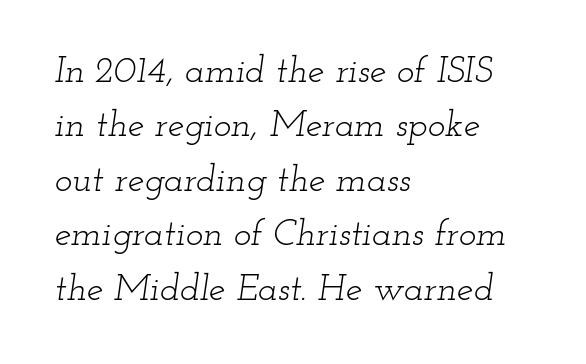
The block of text has a typical density, with ordinary space between rows. This sample has the flowing, uneven cadence of proportional lettering. The glyphs are unaccompanied by any horizontal stroke below them. The paragraph has a hard left edge and a soft right edge. Check where the strokes stop: tiny serifs finish them off.
